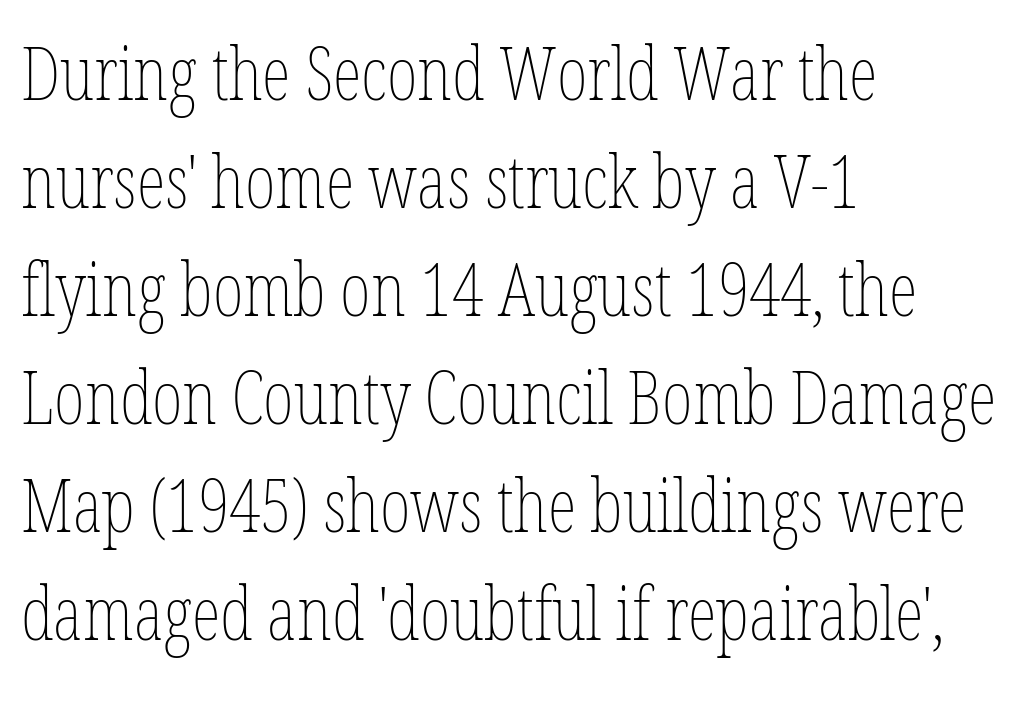
The image shows 74 px thin, condensed type, upright; set left-aligned, normal line spacing (1.46x), normal letter spacing, not underlined; low stroke contrast and a medium x-height.
